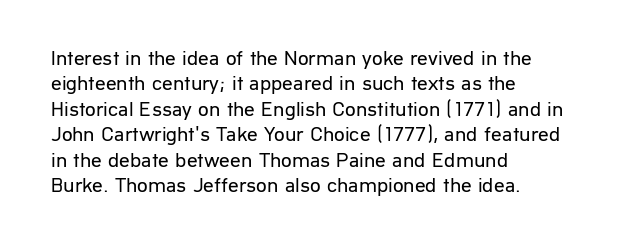
The image shows 21 px text type, upright; set left-aligned, line spacing 1.21x, normal letter spacing, not underlined.
